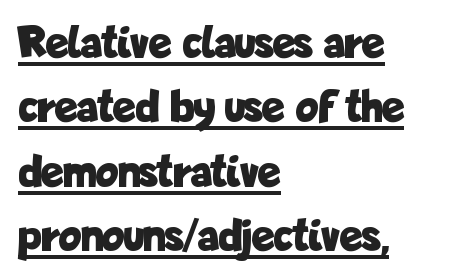
Q: Is the text bold? A: Yes.
Q: Is the text italic (slanted)? A: No, it is upright.
Q: Is the typeface a serif or a sans-serif typeface? A: Sans-serif.
Q: Is the text underlined? A: Yes.
Q: How is the paragraph aligned? A: Left-aligned.
Q: Is the spacing between letters normal or unusually wide? A: Normal.
Q: Is the spacing between lines tight, normal or loose? A: Normal.
Q: Width (condensed, normal, or wide)? A: Condensed.
Q: Stroke contrast? A: Low.
Q: x-height? A: Medium.
Q: Monospaced? A: No.
